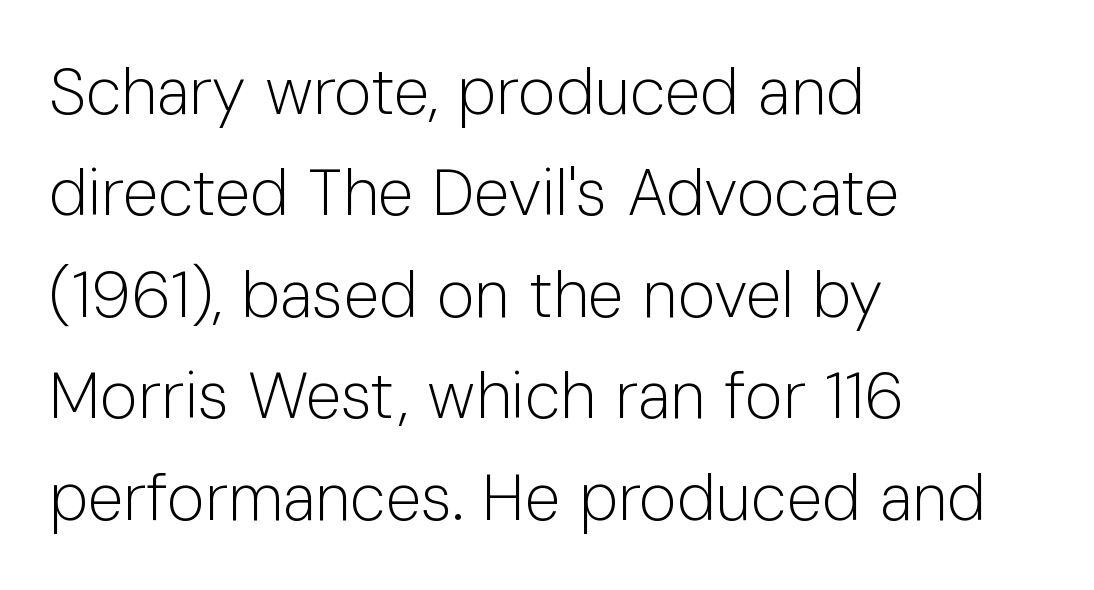
The image shows 65 px light sans-serif type, upright; set left-aligned, normal line spacing (1.56x), normal letter spacing, not underlined; low stroke contrast and a medium x-height.
